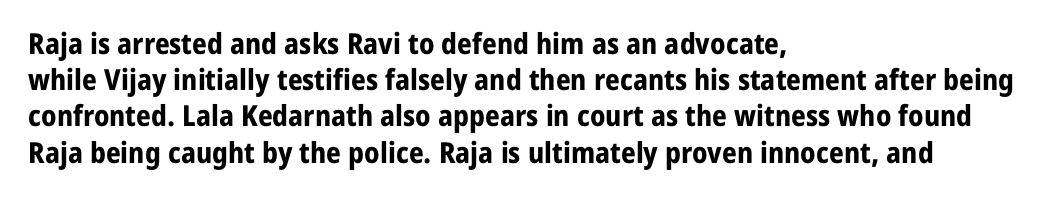
Q: Is the text bold? A: Yes.
Q: Is the text italic (slanted)? A: No, it is upright.
Q: Is the typeface a serif or a sans-serif typeface? A: Sans-serif.
Q: Is the text underlined? A: No.
Q: How is the paragraph aligned? A: Left-aligned.
Q: Is the spacing between letters normal or unusually wide? A: Normal.
Q: Is the spacing between lines tight, normal or loose? A: Normal.
Q: Width (condensed, normal, or wide)? A: Normal.
Q: Stroke contrast? A: Low.
Q: x-height? A: Medium.
Q: Monospaced? A: No.
